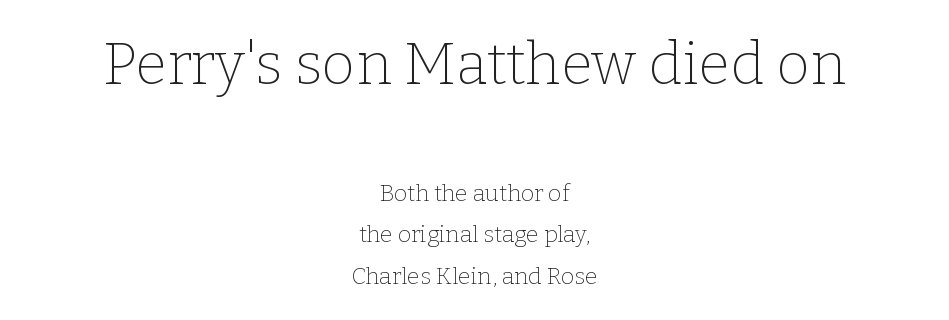
Q: Is the text bold? A: No.
Q: Is the text italic (slanted)? A: No, it is upright.
Q: Is the typeface a serif or a sans-serif typeface? A: Serif.
Q: Is the text underlined? A: No.
Q: How is the paragraph aligned? A: Centered.
Q: Is the spacing between letters normal or unusually wide? A: Normal.
Q: Which block of text is set in a larger size, the first (top) or the second (bottom)? A: The first (top) one.
Q: Width (condensed, normal, or wide)? A: Normal.
Q: Stroke contrast? A: Low.
Q: x-height? A: Medium.
Q: Monospaced? A: No.
